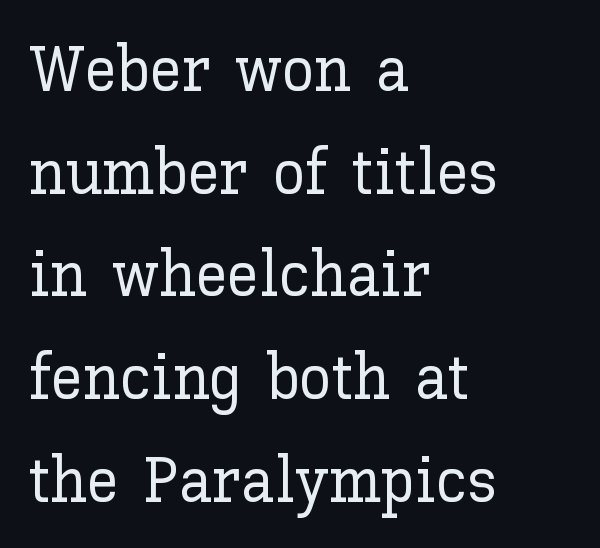
Q: Is the text italic (slanted)? A: No, it is upright.
Q: Is the text underlined? A: No.
Q: How is the paragraph aligned? A: Left-aligned.
Q: Is the spacing between letters normal or unusually wide? A: Normal.
Q: Is the spacing between lines tight, normal or loose? A: Normal.
Q: Width (condensed, normal, or wide)? A: Normal.
Q: Stroke contrast? A: Low.
Q: x-height? A: Medium.
Q: Monospaced? A: No.
